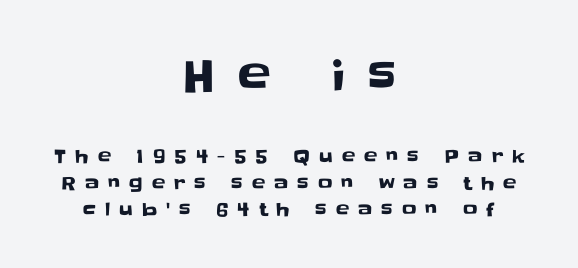
The lines are quadded center. These lines have a slow, spaced-out rhythm from letter to letter. Type without underlining. This sample keeps an unexceptional amount of space between lines. Note: larger setting up top, smaller setting below.
